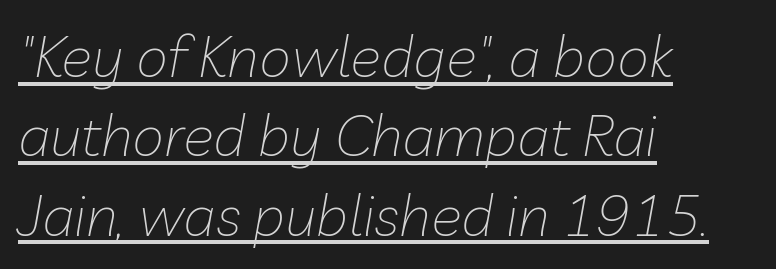
Spacing verdict: proportional, widths tailored to each character. The face used here appears with an underline applied. Visually the block forms a straight wall on the left and a jagged coastline on the right. This sample uses an oblique cut, with every glyph tilted off the vertical. The leading is moderate, giving the passage an even texture. Nobody touched the tracking dial on this one.
